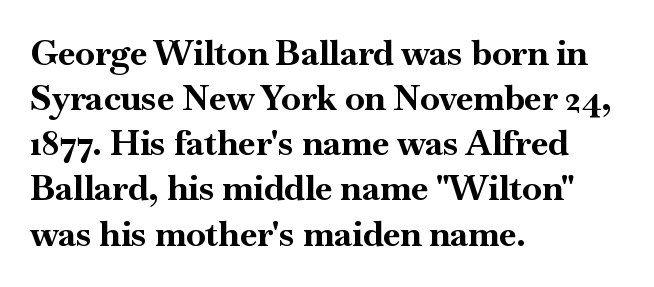
Here the designer chose a conventional face with non-uniform glyph widths. This rendering uses left alignment, leaving the right contour irregular. You can tell from the footed stems that serif type was used. Strong, thick strokes mark this as bold type.
